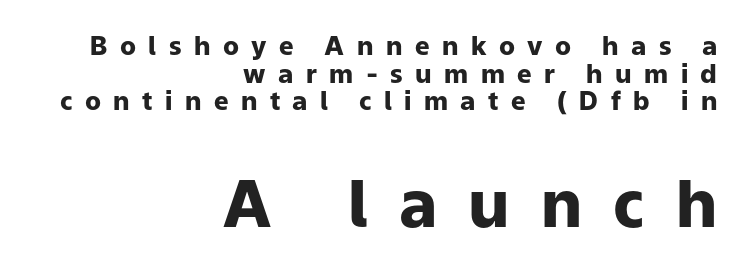
Q: Is the text bold? A: Yes.
Q: Is the text italic (slanted)? A: No, it is upright.
Q: Is the typeface a serif or a sans-serif typeface? A: Sans-serif.
Q: Is the text underlined? A: No.
Q: How is the paragraph aligned? A: Right-aligned.
Q: Is the spacing between letters normal or unusually wide? A: Unusually wide.
Q: Is the spacing between lines tight, normal or loose? A: Tight.
Q: Which block of text is set in a larger size, the first (top) or the second (bottom)? A: The second (bottom) one.
Q: Width (condensed, normal, or wide)? A: Normal.
Q: Stroke contrast? A: Low.
Q: x-height? A: Medium.
Q: Monospaced? A: No.
